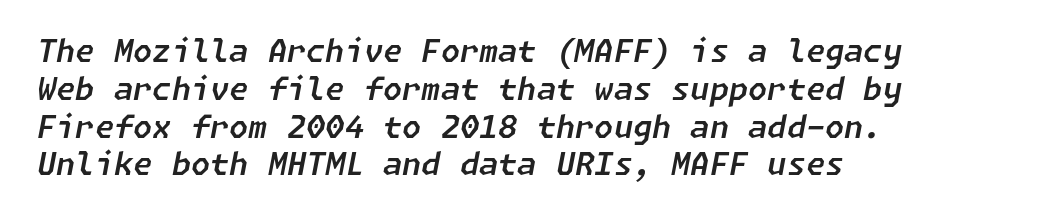
Where is the straight margin? On the left. The gap between lines stays unmarked. Honestly, the letter spacing is just normal — you wouldn't notice it. Yep, that's italic — everything's leaning.
